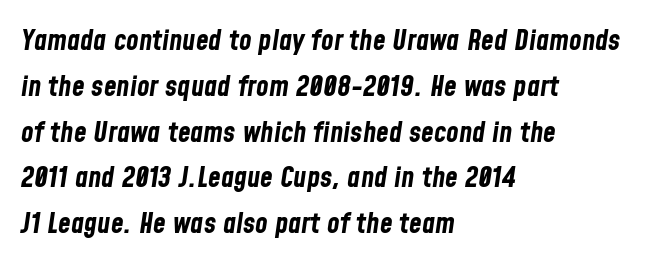
{"italic": "yes", "lean": "right", "slant_degrees": 8, "bold": "yes", "weight": "bold", "width": "condensed", "stroke_contrast": "low", "x_height": "medium", "monospaced": "no", "underline": "no", "align": "left", "line_spacing": "normal", "line_spacing_ratio": 1.58, "letter_spacing": "normal", "letter_spacing_em": 0.0, "glyph_px": 29}
